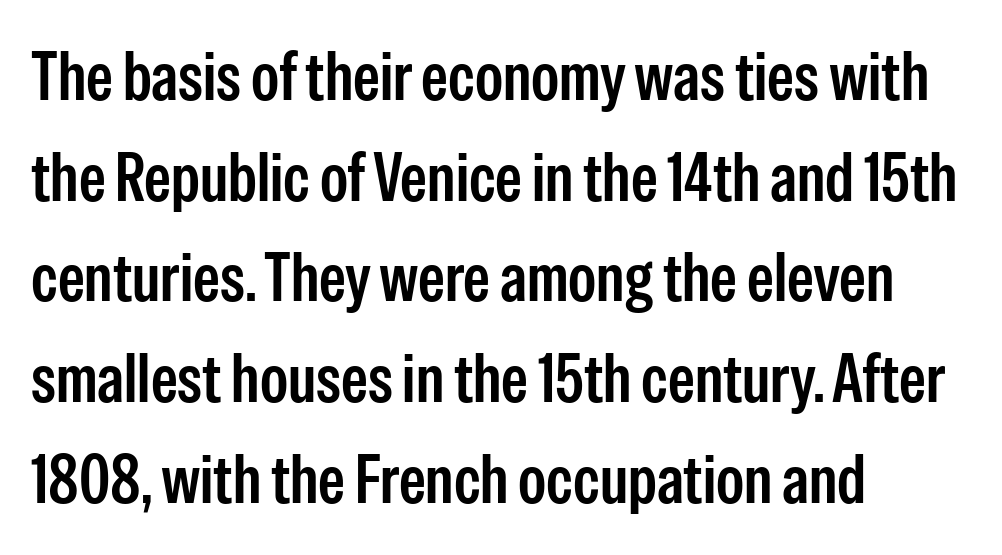
The image shows 68 px semibold, condensed sans-serif type, upright; set left-aligned, normal line spacing (1.48x), normal letter spacing, not underlined; low stroke contrast and a medium x-height.
